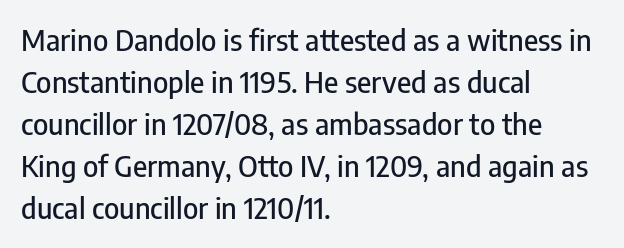
{"serif": "no", "italic": "no", "width": "condensed", "stroke_contrast": "low", "x_height": "medium", "monospaced": "no", "underline": "no", "align": "left", "line_spacing": "normal", "line_spacing_ratio": 1.45, "letter_spacing": "normal", "letter_spacing_em": 0.0, "glyph_px": 29}
